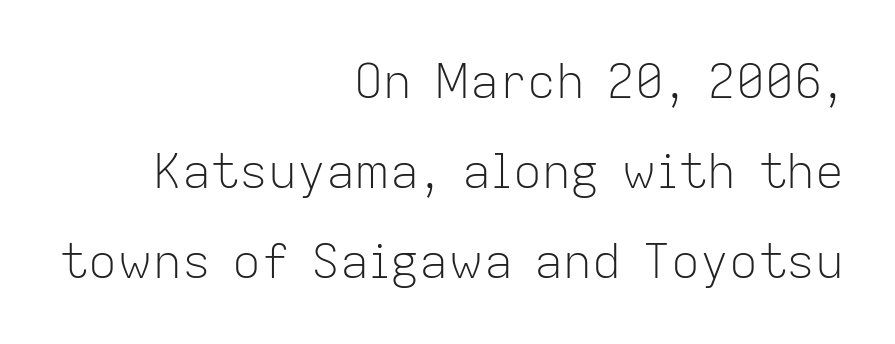
The image shows 48 px light sans-serif type, upright; set right-aligned, line spacing 1.88x, normal letter spacing, not underlined; low stroke contrast and a medium x-height.
